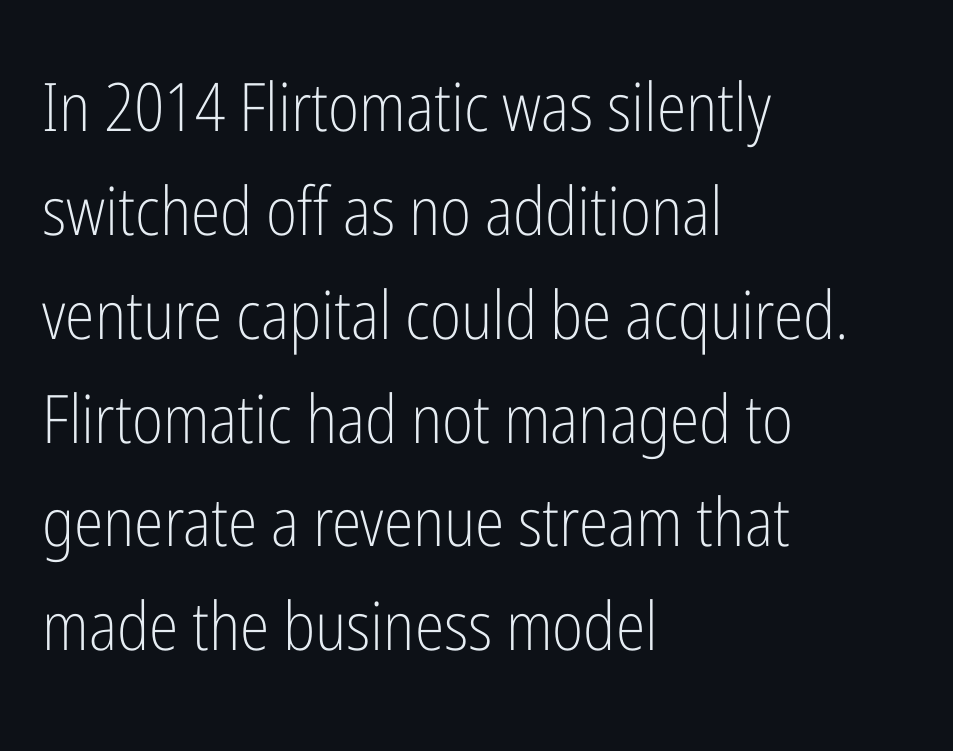
The image shows 67 px light, condensed sans-serif type, upright; set left-aligned, normal line spacing (1.55x), normal letter spacing, not underlined; low stroke contrast and a medium x-height.
